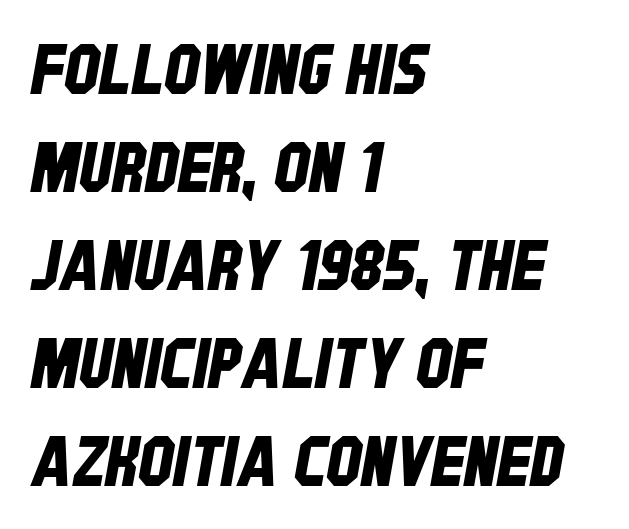
Q: Is the typeface a serif or a sans-serif typeface? A: Sans-serif.
Q: Is the text underlined? A: No.
Q: How is the paragraph aligned? A: Left-aligned.
Q: Is the spacing between letters normal or unusually wide? A: Normal.
Q: Is the spacing between lines tight, normal or loose? A: Normal.
Q: Width (condensed, normal, or wide)? A: Condensed.
Q: Stroke contrast? A: Low.
Q: x-height? A: Large.
Q: Monospaced? A: No.
